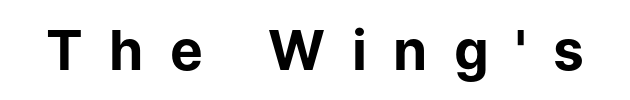
Q: Is the text bold? A: Yes.
Q: Is the text italic (slanted)? A: No, it is upright.
Q: Is the typeface a serif or a sans-serif typeface? A: Sans-serif.
Q: Is the text underlined? A: No.
Q: Is the spacing between letters normal or unusually wide? A: Unusually wide.
Q: Width (condensed, normal, or wide)? A: Normal.
Q: Stroke contrast? A: Low.
Q: x-height? A: Medium.
Q: Monospaced? A: No.
